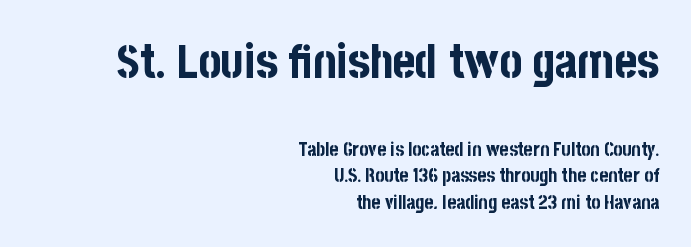
A flush-right, rag-left setting is used for this passage. Do the letters lean? They stand straight. The letters carry no serifs — their stems end cleanly without finishing strokes. Horizontal bands of white between lines are of average thickness. The baseline area is clear.
